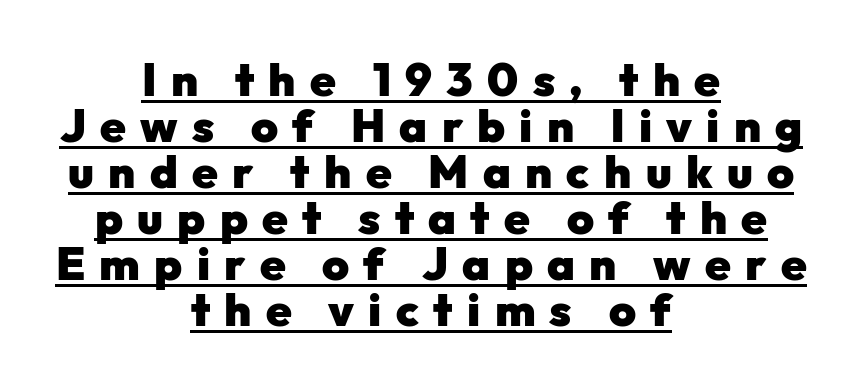
The image shows 46 px heavy sans-serif type, upright; set centered, tight line spacing (1.0x), unusually wide letter spacing (+0.31 em), underlined; low stroke contrast and a medium x-height.
